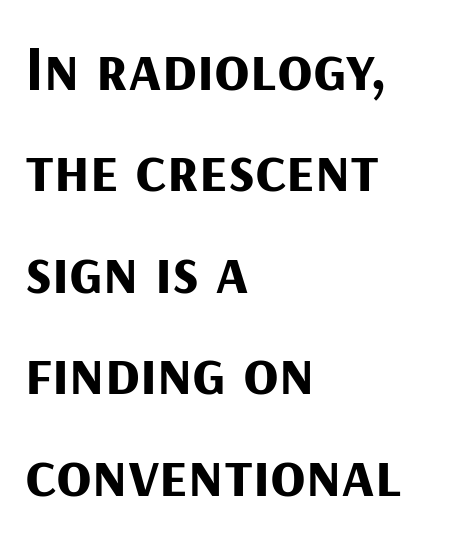
Q: Is the text bold? A: Yes.
Q: Is the text italic (slanted)? A: No, it is upright.
Q: Is the typeface a serif or a sans-serif typeface? A: Sans-serif.
Q: Is the text underlined? A: No.
Q: How is the paragraph aligned? A: Left-aligned.
Q: Is the spacing between letters normal or unusually wide? A: Normal.
Q: Is the spacing between lines tight, normal or loose? A: Normal.
Q: Width (condensed, normal, or wide)? A: Normal.
Q: Stroke contrast? A: Medium.
Q: x-height? A: Medium.
Q: Monospaced? A: No.
